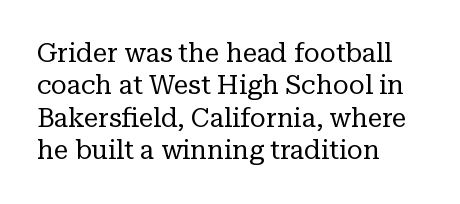
Line spacing here is normal. Nobody touched the tracking dial on this one. Quick note: underline off. Designer's note — italics off, roman on. The lines are quadded left.
